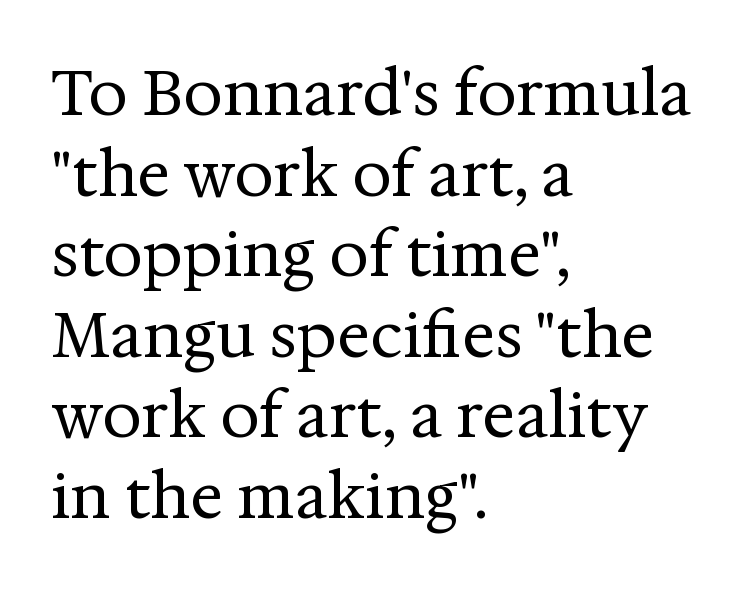
Q: Is the text bold? A: No.
Q: Is the text italic (slanted)? A: No, it is upright.
Q: Is the typeface a serif or a sans-serif typeface? A: Serif.
Q: Is the text underlined? A: No.
Q: How is the paragraph aligned? A: Left-aligned.
Q: Is the spacing between letters normal or unusually wide? A: Normal.
Q: Is the spacing between lines tight, normal or loose? A: Normal.
Q: Width (condensed, normal, or wide)? A: Normal.
Q: Stroke contrast? A: Medium.
Q: x-height? A: Medium.
Q: Monospaced? A: No.
